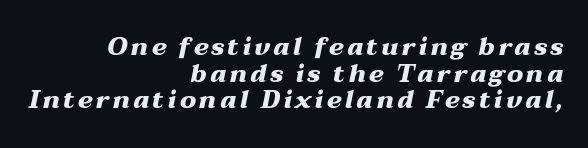
Q: Is the text bold? A: Yes.
Q: Is the text italic (slanted)? A: Yes, it leans right by about 12 degrees.
Q: Is the text underlined? A: No.
Q: How is the paragraph aligned? A: Right-aligned.
Q: Is the spacing between lines tight, normal or loose? A: Tight.
